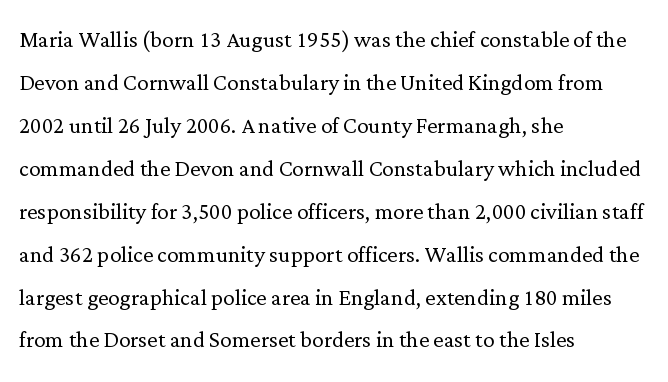
Students, observe: this is what conventionally led text looks like. Each letter keeps its own natural width here, so spacing adapts to shape. In terms of letterform style, serifs are clearly present. The tracking reads as untouched default to a designer's eye.
